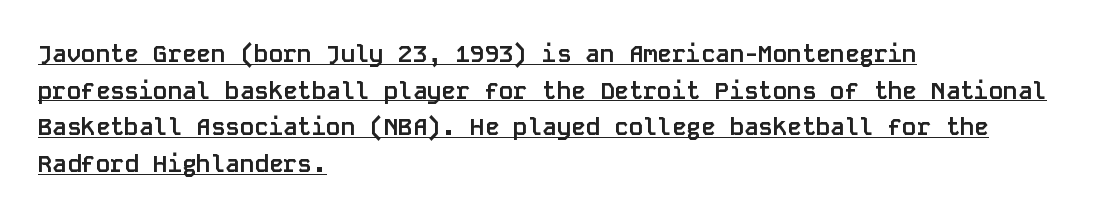
{"italic": "no", "bold": "yes", "underline": "yes", "align": "left", "line_spacing": "normal", "line_spacing_ratio": 1.53, "letter_spacing": "normal", "letter_spacing_em": 0.0, "glyph_px": 24}
